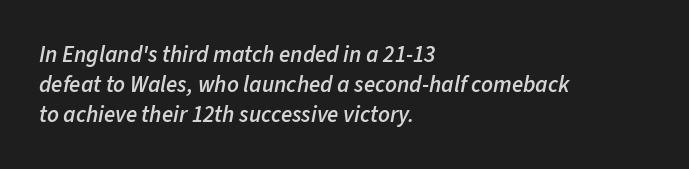
The passage shown leans; its letterforms are oblique. The horizontal fit of the characters is conventional and even. Line spacing here is normal. The area under the type is left untouched.
